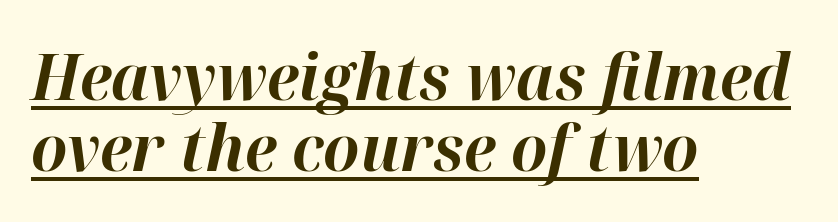
Q: Is the text bold? A: Yes.
Q: Is the text italic (slanted)? A: Yes, it leans right by about 12 degrees.
Q: Is the text underlined? A: Yes.
Q: How is the paragraph aligned? A: Left-aligned.
Q: Is the spacing between letters normal or unusually wide? A: Normal.
Q: Is the spacing between lines tight, normal or loose? A: Tight.
Q: Width (condensed, normal, or wide)? A: Normal.
Q: Stroke contrast? A: High.
Q: x-height? A: Medium.
Q: Monospaced? A: No.
